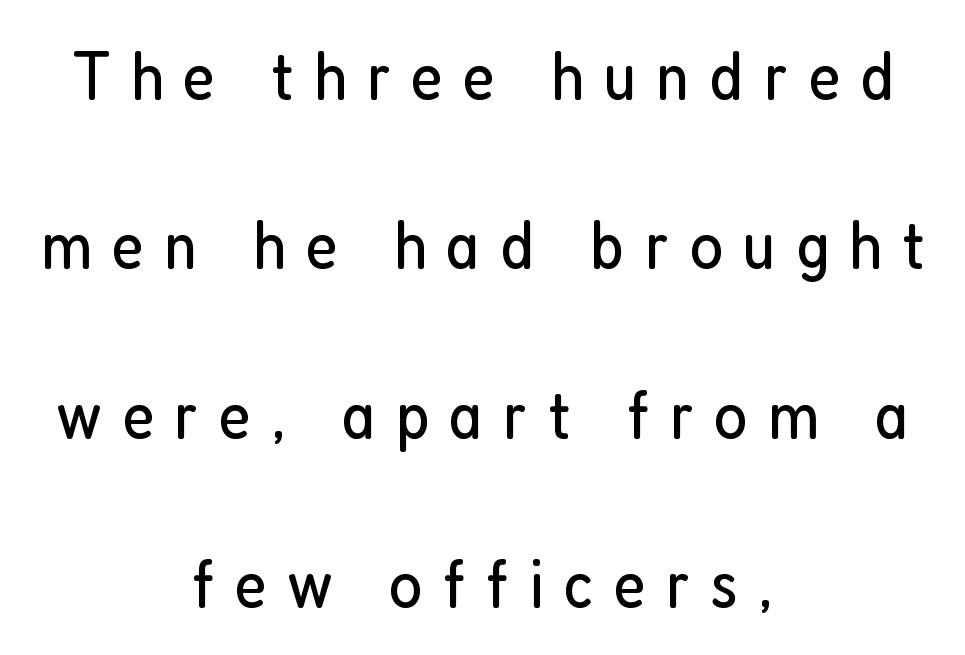
Compared with a flush-left layout, this one balances lines on the center instead. Quick note: not italic, upright. Grotesque or geometric, the face here clearly has no serifs. Tracking here is generous; glyphs stand well apart from one another. Airy leading. Stems and bowls with no extra thickness — not bold.
